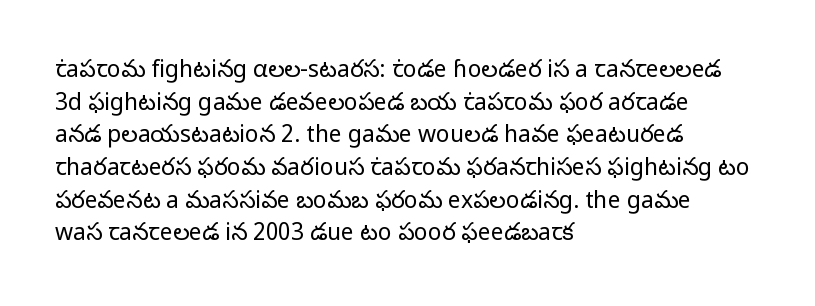
Characters follow at the spacing the type designer built in. The letterforms sit at book weight or below. Rendered with straight, roman letterforms. The rows are spaced the way most documents space them. The strip under each line holds only bare page.
